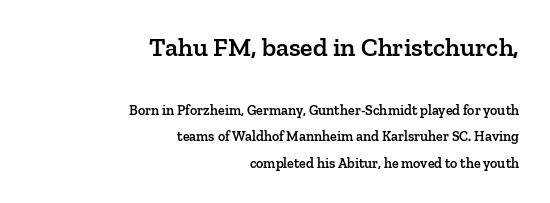
{"italic": "no", "bold": "semi", "underline": "no", "align": "right", "line_spacing_ratio": 1.89, "letter_spacing": "normal", "letter_spacing_em": 0.0, "larger_block": "first", "size_ratio": 1.86, "glyph_px": 26}
